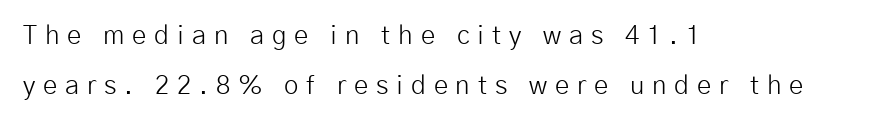
The leading is generous, giving the passage an open texture. The words here are not underlined. Tracking here is generous; glyphs stand well apart from one another. Notice how the passage keeps a crisp vertical edge on the left only. Style check: upright.
